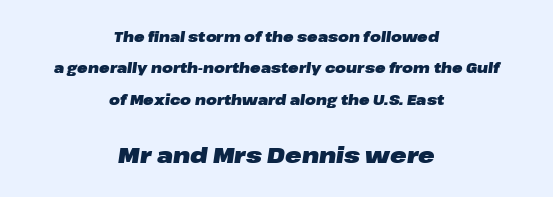
Q: Is the text bold? A: Yes.
Q: Is the text italic (slanted)? A: Yes, it leans right by about 8 degrees.
Q: Is the text underlined? A: No.
Q: How is the paragraph aligned? A: Centered.
Q: Is the spacing between letters normal or unusually wide? A: Normal.
Q: Is the spacing between lines tight, normal or loose? A: Loose.
Q: Which block of text is set in a larger size, the first (top) or the second (bottom)? A: The second (bottom) one.
